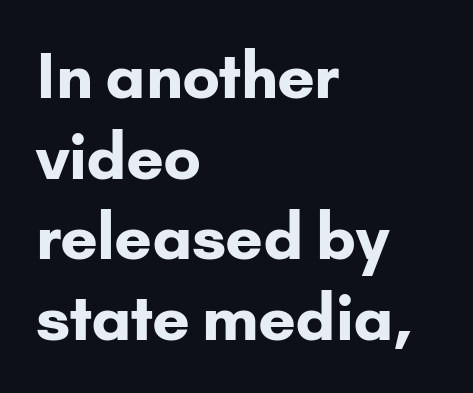
The image shows 62 px bold sans-serif type, upright; set left-aligned, normal line spacing (1.3x), normal letter spacing, not underlined; low stroke contrast and a small x-height.
